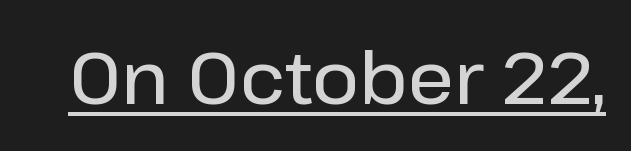
The image shows 72 px semibold sans-serif type, upright; set normal letter spacing, underlined; low stroke contrast and a medium x-height.
